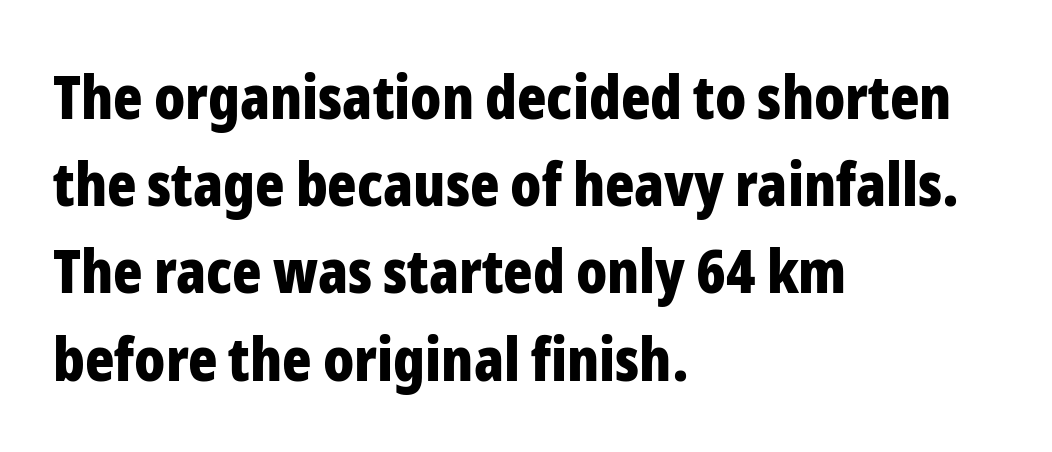
Q: Is the text bold? A: Yes.
Q: Is the text italic (slanted)? A: No, it is upright.
Q: Is the typeface a serif or a sans-serif typeface? A: Sans-serif.
Q: Is the text underlined? A: No.
Q: How is the paragraph aligned? A: Left-aligned.
Q: Is the spacing between letters normal or unusually wide? A: Normal.
Q: Is the spacing between lines tight, normal or loose? A: Normal.
Q: Width (condensed, normal, or wide)? A: Condensed.
Q: Stroke contrast? A: Low.
Q: x-height? A: Medium.
Q: Monospaced? A: No.
